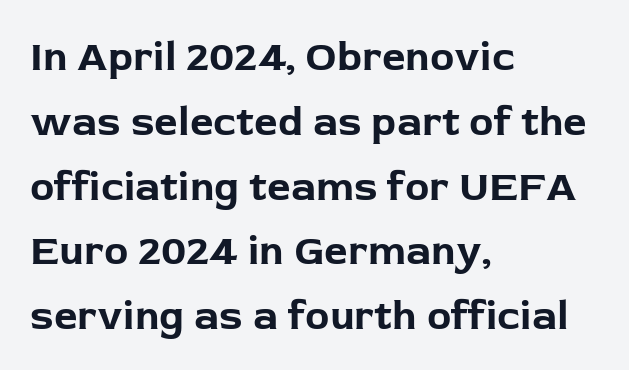
This rendering features lettering with no underline. Here the designer chose a conventional face with non-uniform glyph widths. The letterforms sit shoulder to shoulder at normal distance. The passage is arranged the way most books set body copy — flush left.
